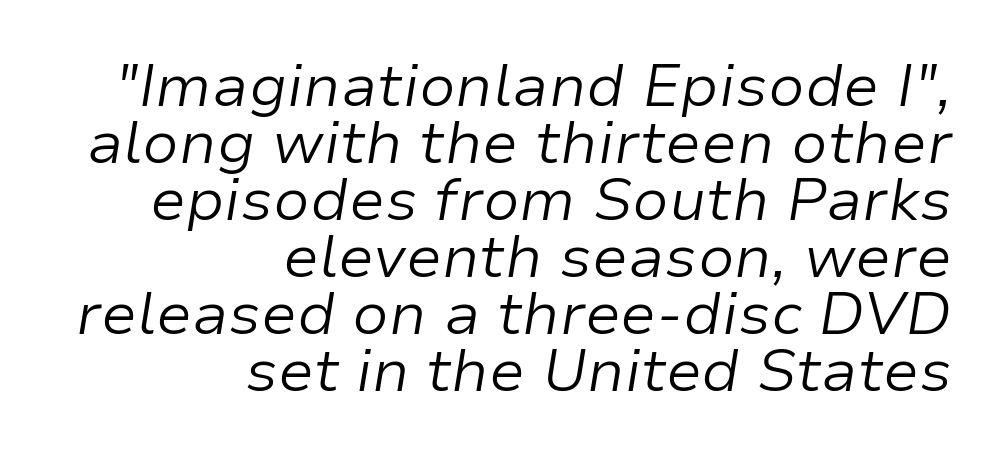
The image shows 60 px light type, italic (leaning right); set right-aligned, tight line spacing (0.95x), normal letter spacing, not underlined; low stroke contrast and a medium x-height.
